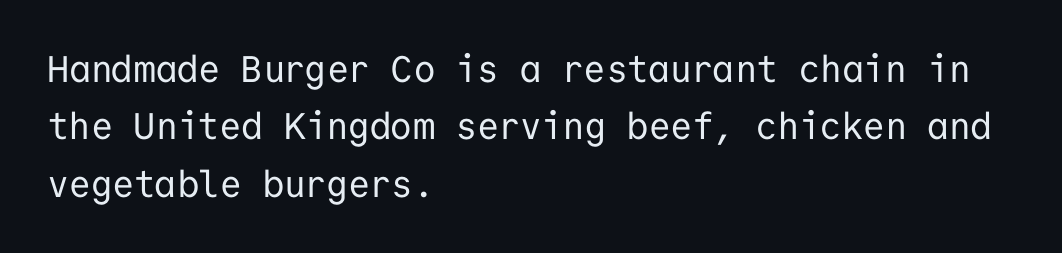
The image shows 37 px regular-weight sans-serif type, upright, monospaced; set left-aligned, normal line spacing (1.55x), normal letter spacing, not underlined; low stroke contrast and a medium x-height.
